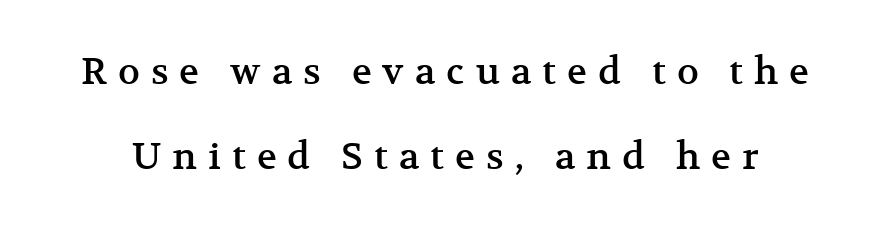
{"serif": "yes", "italic": "no", "width": "normal", "stroke_contrast": "medium", "x_height": "medium", "monospaced": "no", "underline": "no", "line_spacing": "loose", "line_spacing_ratio": 2.31, "letter_spacing": "wide", "letter_spacing_em": 0.3, "glyph_px": 37}
